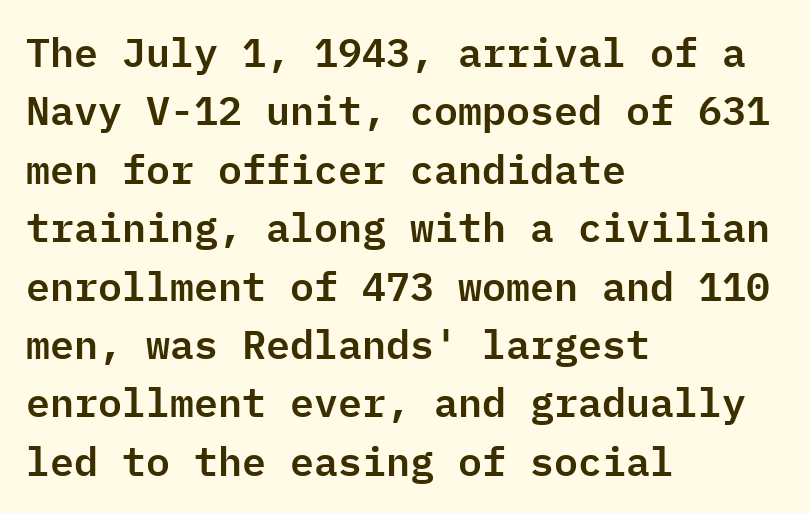
{"serif": "no", "italic": "no", "width": "normal", "stroke_contrast": "low", "x_height": "medium", "monospaced": "yes", "underline": "no", "align": "left", "line_spacing": "normal", "line_spacing_ratio": 1.46, "letter_spacing": "normal", "letter_spacing_em": 0.0, "glyph_px": 40}
